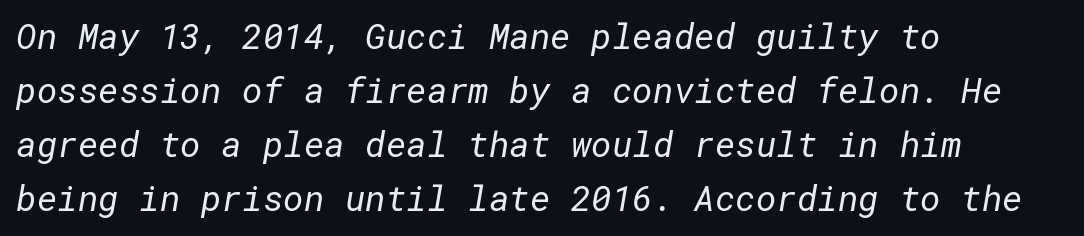
The image shows 35 px regular-weight sans-serif type; set left-aligned, normal line spacing (1.54x), normal letter spacing, not underlined; low stroke contrast and a medium x-height.
